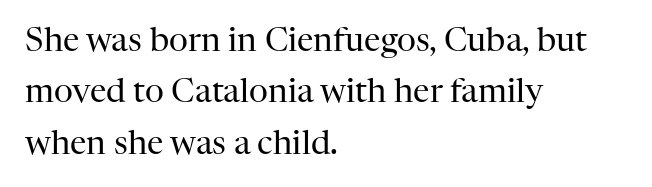
Teacher's note: observe the even left margin — that is flush-left alignment. The type family on display is of the serif kind. Here the designer chose a conventional face with non-uniform glyph widths. Observe the ordinary spacing: letters are neighbours, not strangers.
